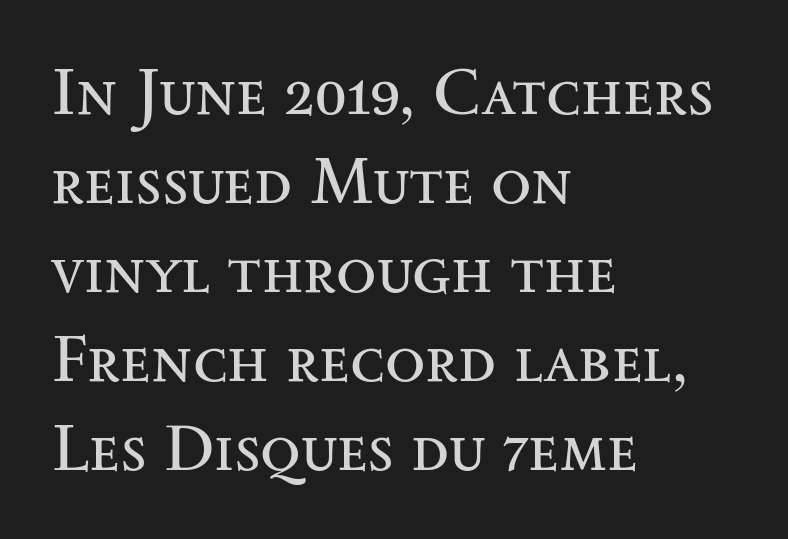
Rule under the text: the space is simply empty. Look at the tracking — it's just the regular setting, nothing added. In terms of posture, this sample is upright. The passage shown is typeset with a serif family. Line starts are locked; line ends wander. This reads as an unemphasized weight, regular at the heaviest.
